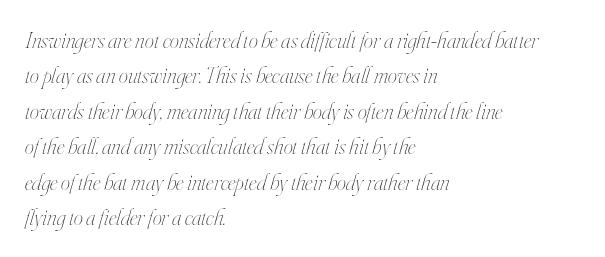
{"italic": "yes", "lean": "right", "slant_degrees": 16, "bold": "no", "underline": "no", "align": "left", "line_spacing": "normal", "line_spacing_ratio": 1.54, "letter_spacing": "normal", "letter_spacing_em": 0.0, "glyph_px": 23}
